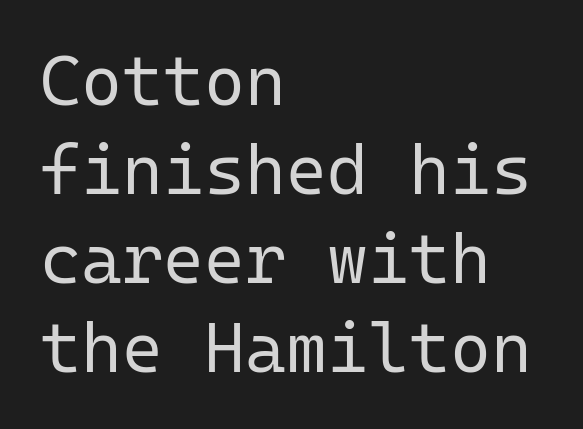
Evenly set lines give the paragraph a standard silhouette. A typesetter would mark this as roman, not italic. The passage shown is not underscored anywhere. Monospaced: the letters line up in strict vertical columns. The weight would be labelled regular, book, light, or lighter still. Where is the straight margin? On the left.
